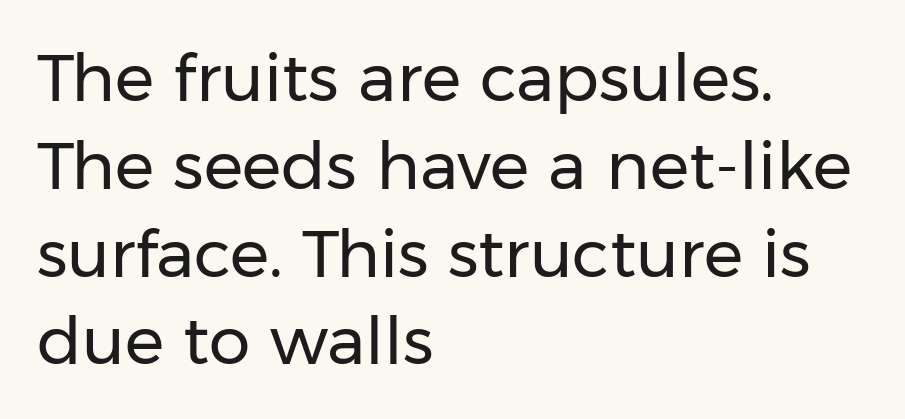
Q: Is the text bold? A: No.
Q: Is the text italic (slanted)? A: No, it is upright.
Q: Is the typeface a serif or a sans-serif typeface? A: Sans-serif.
Q: Is the text underlined? A: No.
Q: How is the paragraph aligned? A: Left-aligned.
Q: Is the spacing between letters normal or unusually wide? A: Normal.
Q: Is the spacing between lines tight, normal or loose? A: Normal.
Q: Width (condensed, normal, or wide)? A: Normal.
Q: Stroke contrast? A: Low.
Q: x-height? A: Medium.
Q: Monospaced? A: No.
